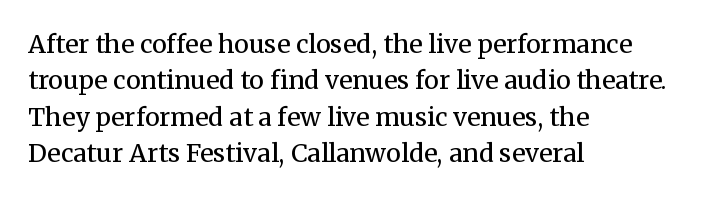
In terms of posture, this sample is upright. The passage shown has conventional tracking throughout. The zone under the glyphs is completely vacant. The lines are quadded left. These glyphs show unthickened strokes, regular width or finer. Rows of type keep a routine distance in the vertical direction.
